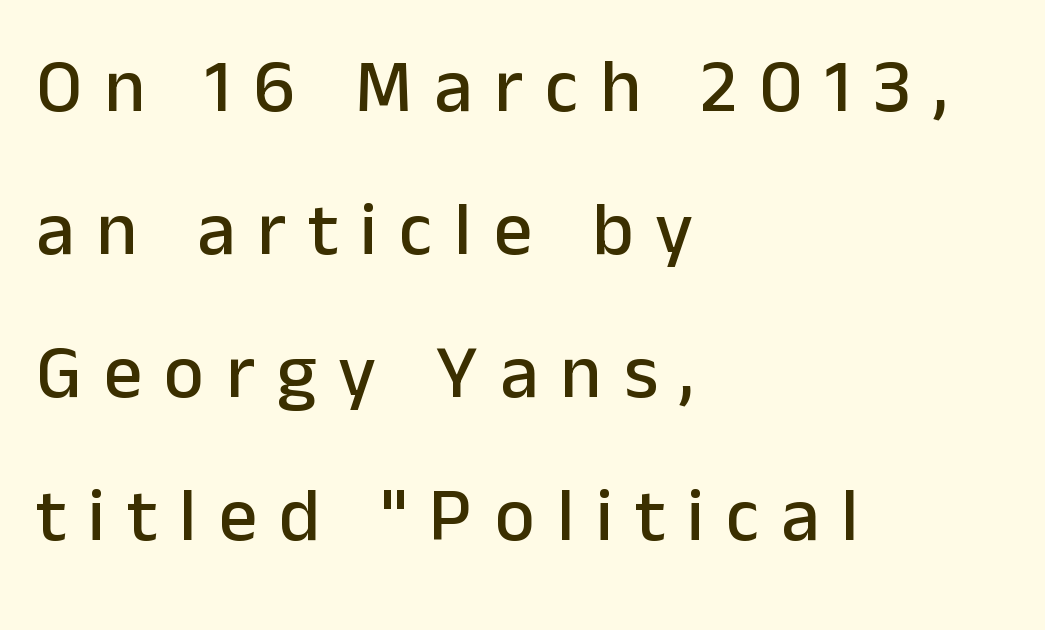
The face used here is proportionally spaced, like ordinary book or web type. What stands out about the letter spacing? Its width — letters are far apart. The ragged edge is on the right, which tells us the setting is flush left. The typeface chosen for these lines omits serifs. The letters stand upright; this is a roman face.
